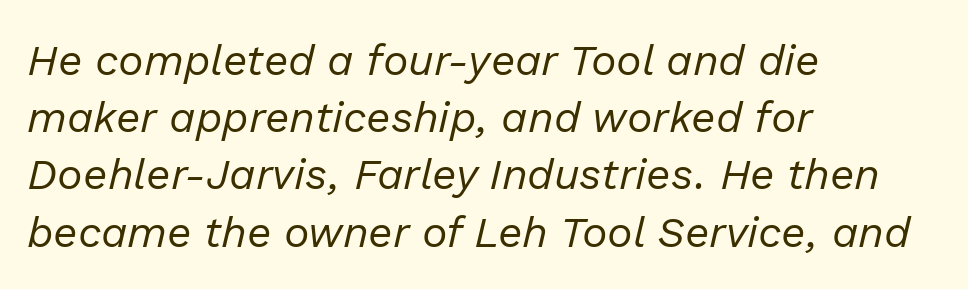
The image shows 43 px regular-weight type, italic (leaning right); set left-aligned, normal line spacing (1.33x), normal letter spacing, not underlined; low stroke contrast and a medium x-height.
